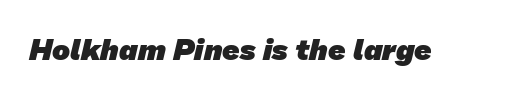
The image shows 30 px heavy sans-serif type; set normal letter spacing, not underlined; low stroke contrast and a medium x-height.
